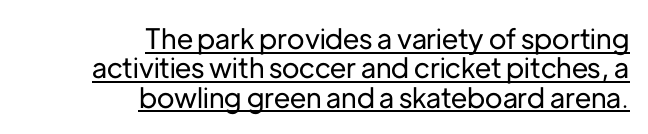
The image shows 28 px sans-serif type, upright; set right-aligned, tight line spacing (1.05x), normal letter spacing, underlined; low stroke contrast and a medium x-height.
